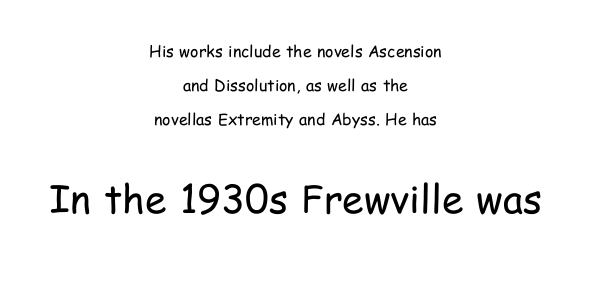
{"serif": "no", "italic": "no", "bold": "no", "weight": "regular", "width": "condensed", "stroke_contrast": "low", "x_height": "medium", "monospaced": "no", "underline": "no", "align": "center", "line_spacing": "loose", "line_spacing_ratio": 2.11, "letter_spacing": "normal", "letter_spacing_em": 0.0, "larger_block": "second", "size_ratio": 2.44, "glyph_px": 39}
